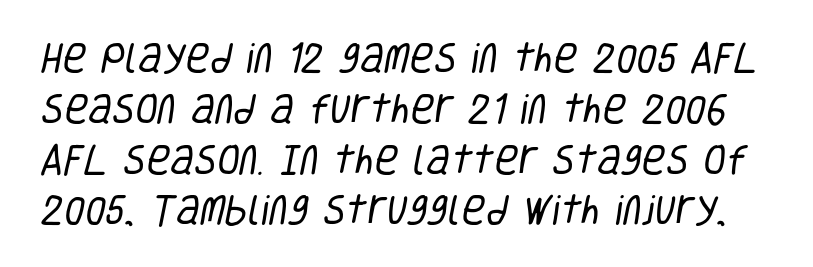
{"serif": "no", "bold": "no", "weight": "regular", "width": "condensed", "stroke_contrast": "low", "x_height": "large", "monospaced": "no", "underline": "no", "line_spacing": "normal", "line_spacing_ratio": 1.54, "letter_spacing": "normal", "letter_spacing_em": 0.0, "glyph_px": 33}
